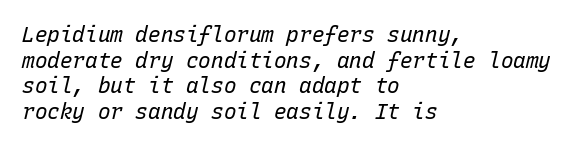
The image shows 21 px text type, italic (leaning right); set left-aligned, line spacing 1.22x, normal letter spacing, not underlined.
